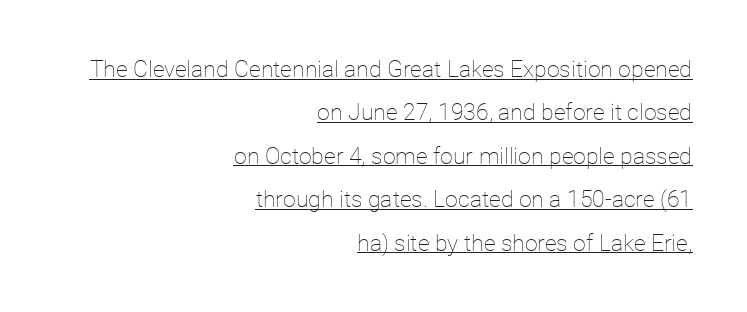
{"italic": "no", "bold": "no", "underline": "yes", "align": "right", "line_spacing_ratio": 1.89, "letter_spacing": "normal", "letter_spacing_em": 0.0, "glyph_px": 23}
